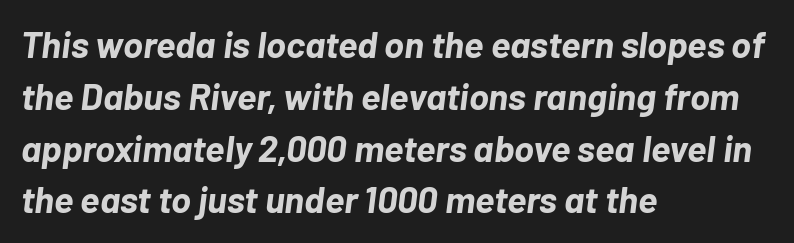
Slanted lettering throughout. Think of a printed novel: that variable character pitch is what you see here. Caption: standard tracking, unaltered. Bold? Absolutely — the strokes are thick and heavy. The space between consecutive lines is moderate. Casual observation: everything's shoved over to the left.
